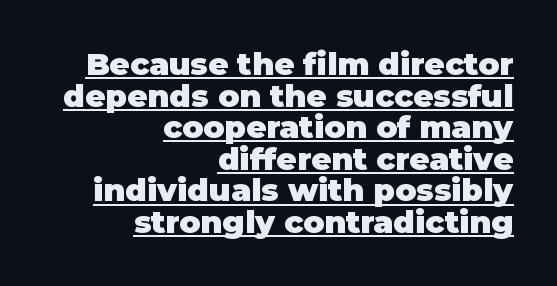
Q: Is the text bold? A: Yes.
Q: Is the text italic (slanted)? A: No, it is upright.
Q: Is the typeface a serif or a sans-serif typeface? A: Sans-serif.
Q: Is the text underlined? A: Yes.
Q: How is the paragraph aligned? A: Right-aligned.
Q: Is the spacing between letters normal or unusually wide? A: Normal.
Q: Is the spacing between lines tight, normal or loose? A: Tight.
Q: Width (condensed, normal, or wide)? A: Normal.
Q: Stroke contrast? A: Low.
Q: x-height? A: Large.
Q: Monospaced? A: No.
